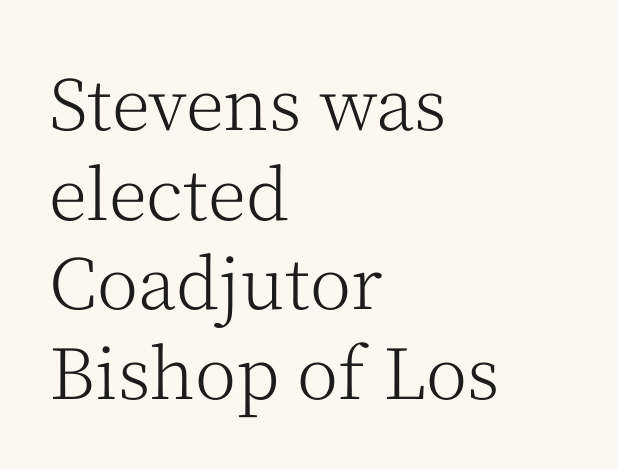
Teacher's note: observe the even left margin — that is flush-left alignment. These glyphs show unthickened strokes, regular width or finer. Normally led — the rows are evenly, conventionally spaced. Regarding serifs, this sample has them. Quick note: underline off. The axis of the letterforms is exactly vertical.
